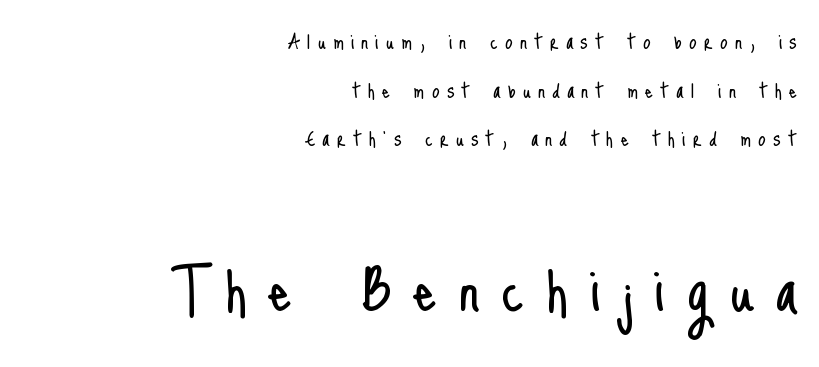
Q: Is the text bold? A: No.
Q: Is the text italic (slanted)? A: No, it is upright.
Q: Is the typeface a serif or a sans-serif typeface? A: Sans-serif.
Q: Is the text underlined? A: No.
Q: How is the paragraph aligned? A: Right-aligned.
Q: Is the spacing between letters normal or unusually wide? A: Unusually wide.
Q: Is the spacing between lines tight, normal or loose? A: Loose.
Q: Which block of text is set in a larger size, the first (top) or the second (bottom)? A: The second (bottom) one.
Q: Width (condensed, normal, or wide)? A: Condensed.
Q: Stroke contrast? A: Low.
Q: x-height? A: Small.
Q: Monospaced? A: No.
